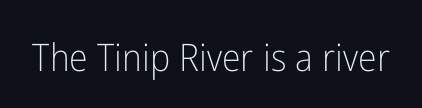
The letters advance in unequal steps, a hallmark of proportional type. Honestly, the letter spacing is just normal — you wouldn't notice it. What kind of face is this? One without serifs — a sans. Vertical stems look standard width or narrower in stroke.
